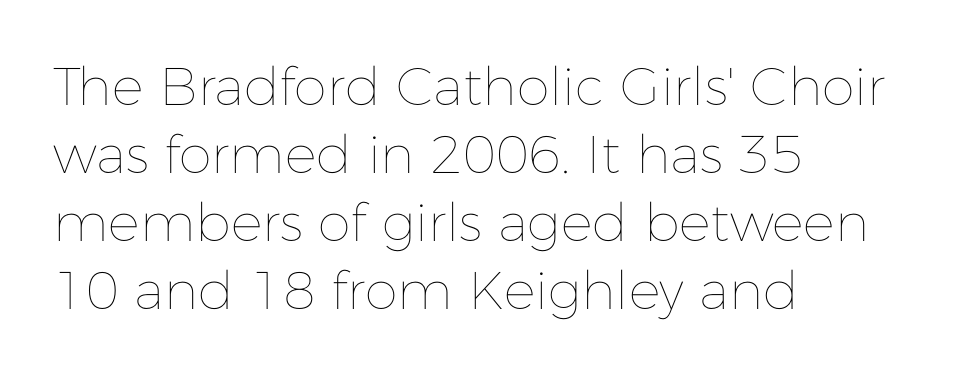
Q: Is the text bold? A: No.
Q: Is the text italic (slanted)? A: No, it is upright.
Q: Is the text underlined? A: No.
Q: How is the paragraph aligned? A: Left-aligned.
Q: Is the spacing between letters normal or unusually wide? A: Normal.
Q: Is the spacing between lines tight, normal or loose? A: Normal.
Q: Width (condensed, normal, or wide)? A: Normal.
Q: Stroke contrast? A: Low.
Q: x-height? A: Medium.
Q: Monospaced? A: No.
